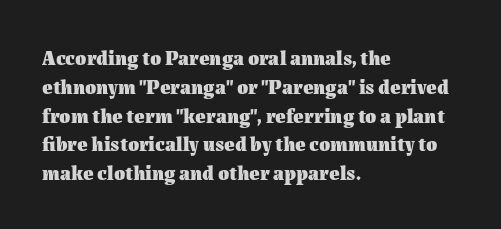
Line starts are locked; line ends wander. Bold? Absolutely — the strokes are thick and heavy. Nobody touched the tracking dial on this one. Bare-footed words on every line. These lines sit exactly where default settings would place them.
